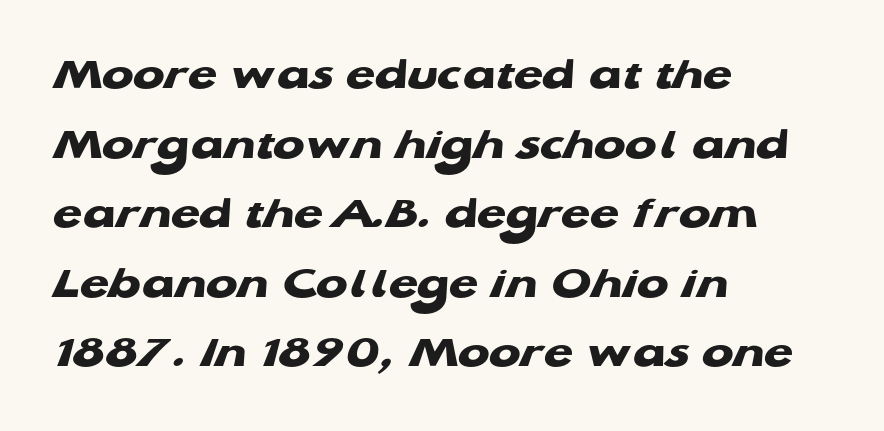
The image shows 47 px heavy, wide sans-serif type; set left-aligned, normal line spacing (1.48x), normal letter spacing, not underlined; low stroke contrast and a medium x-height.
